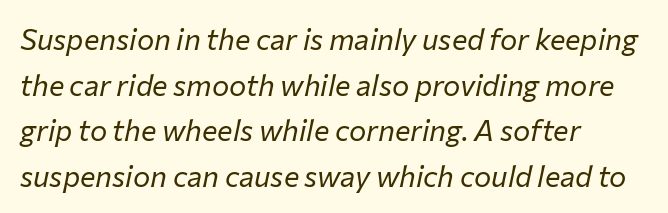
The image shows 29 px regular-weight type, italic (leaning right); set left-aligned, normal line spacing (1.57x), normal letter spacing, not underlined; low stroke contrast and a medium x-height.
